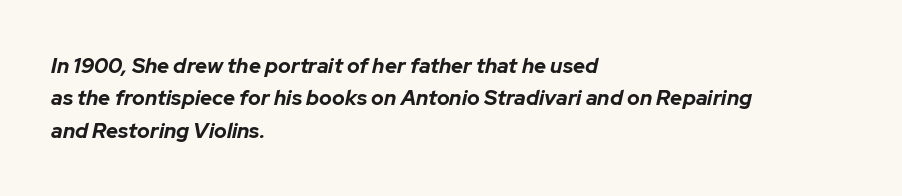
Designer's note — italics engaged. Each line starts at the same left margin while the right side varies. The space directly below the letters is spotless. The passage shown has conventional tracking throughout. Reading down the column, the eye jumps a familiar distance to each next line. The passage shown is emphatically bold.
